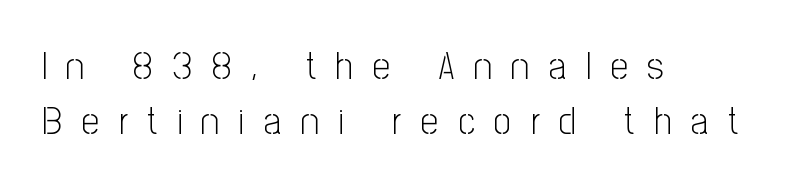
{"serif": "no", "italic": "no", "bold": "no", "weight": "light", "width": "condensed", "stroke_contrast": "low", "x_height": "medium", "monospaced": "no", "underline": "no", "align": "left", "line_spacing": "normal", "line_spacing_ratio": 1.41, "letter_spacing": "wide", "letter_spacing_em": 0.5, "glyph_px": 39}
